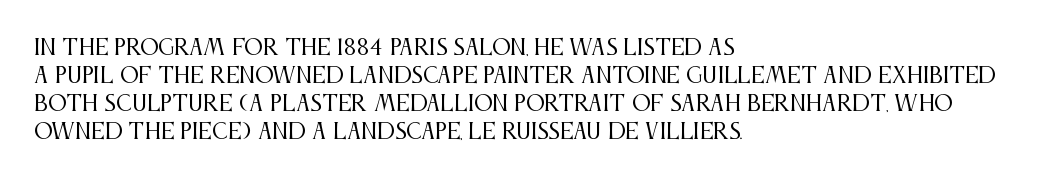
Q: Is the text bold? A: No.
Q: Is the text italic (slanted)? A: No, it is upright.
Q: Is the text underlined? A: No.
Q: How is the paragraph aligned? A: Left-aligned.
Q: Is the spacing between letters normal or unusually wide? A: Normal.
Q: Is the spacing between lines tight, normal or loose? A: Normal.
